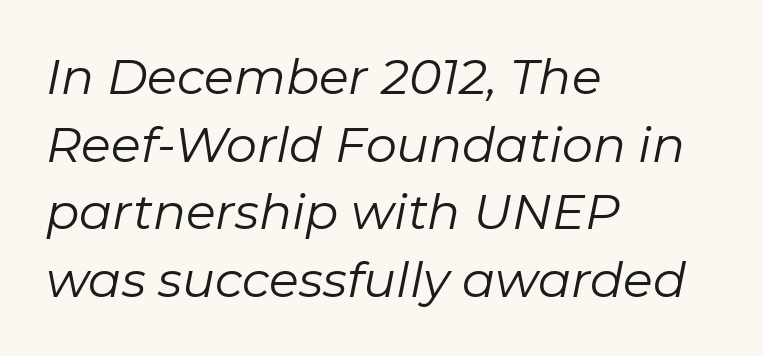
{"italic": "yes", "lean": "right", "slant_degrees": 11, "bold": "no", "weight": "regular", "width": "normal", "stroke_contrast": "low", "x_height": "medium", "monospaced": "no", "underline": "no", "align": "left", "line_spacing": "normal", "line_spacing_ratio": 1.38, "letter_spacing": "normal", "letter_spacing_em": 0.0, "glyph_px": 49}
